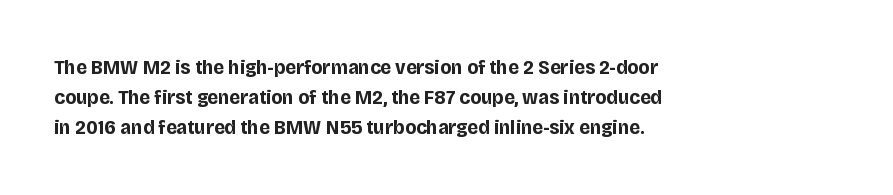
The font's upright variant was chosen for this text. These lines keep a tight, regular rhythm from letter to letter. Notice how thick the strokes are: this is what a full bold looks like. These lines sit exactly where default settings would place them.
